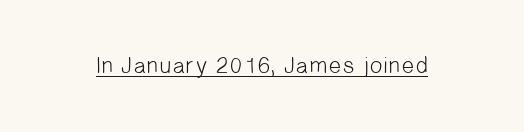
The image shows 23 px text type; set normal letter spacing, underlined.
